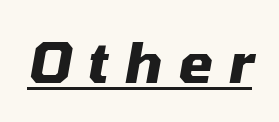
Q: Is the text bold? A: Yes.
Q: Is the text italic (slanted)? A: Yes, it leans right by about 10 degrees.
Q: Is the text underlined? A: Yes.
Q: Is the spacing between letters normal or unusually wide? A: Unusually wide.
Q: Width (condensed, normal, or wide)? A: Normal.
Q: Stroke contrast? A: Medium.
Q: x-height? A: Medium.
Q: Monospaced? A: No.
